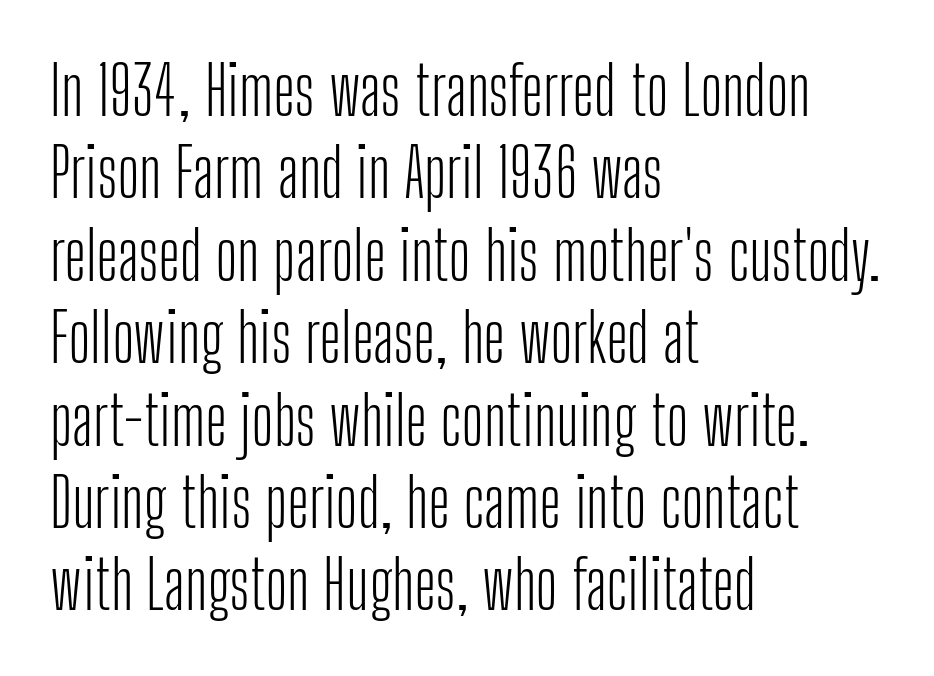
Left-aligned paragraph, ragged on the right. Check under the words: just untouched page. Each letter's strokes conclude bluntly, with no projecting serifs. Note the varied advance widths — an 'i' is clearly narrower than an 'm'.
